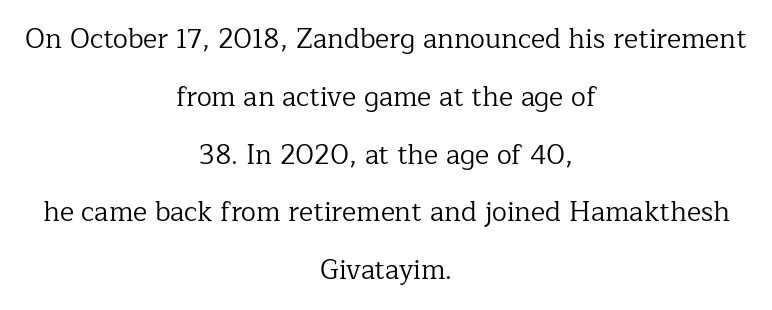
{"italic": "no", "bold": "no", "underline": "no", "align": "center", "line_spacing": "loose", "line_spacing_ratio": 2.14, "letter_spacing": "normal", "letter_spacing_em": 0.0, "glyph_px": 27}
